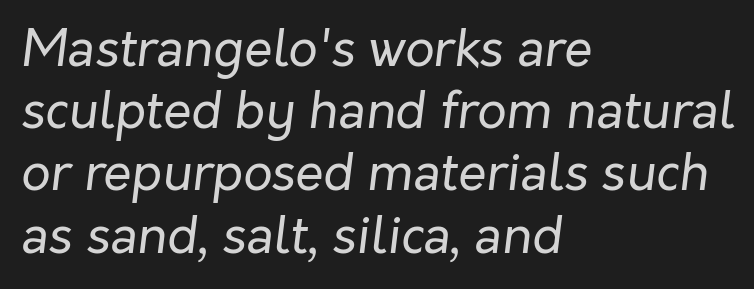
{"italic": "yes", "lean": "right", "slant_degrees": 7, "bold": "no", "weight": "regular", "width": "normal", "stroke_contrast": "low", "x_height": "medium", "monospaced": "no", "underline": "no", "align": "left", "line_spacing_ratio": 1.22, "letter_spacing": "normal", "letter_spacing_em": 0.0, "glyph_px": 51}
